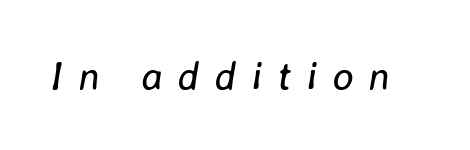
Q: Is the text bold? A: No.
Q: Is the text italic (slanted)? A: Yes, it leans right by about 8 degrees.
Q: Is the text underlined? A: No.
Q: Is the spacing between letters normal or unusually wide? A: Unusually wide.
Q: Width (condensed, normal, or wide)? A: Normal.
Q: Stroke contrast? A: Low.
Q: x-height? A: Medium.
Q: Monospaced? A: No.
